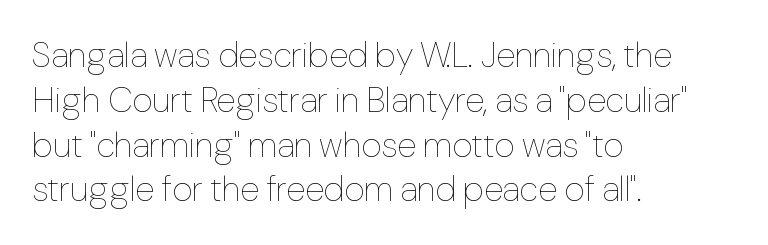
The rendering uses a moderate line-height, typical for paragraphs. The strip under each line holds only bare page. All the whitespace from short lines collects on the right. This reads as an unemphasized weight, regular at the heaviest. Looks like regular typesetting: each glyph gets only the width it needs. The lettering holds an erect, upright posture throughout.
